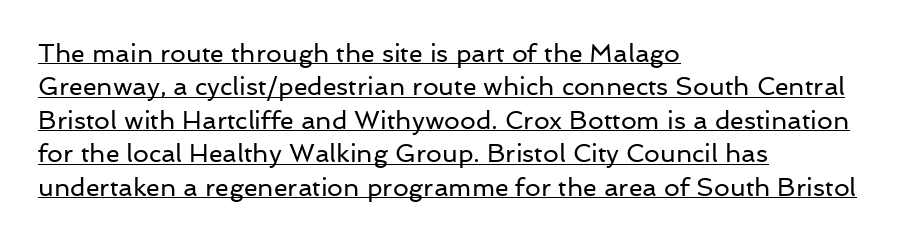
Q: Is the text bold? A: No.
Q: Is the text italic (slanted)? A: No, it is upright.
Q: Is the text underlined? A: Yes.
Q: How is the paragraph aligned? A: Left-aligned.
Q: Is the spacing between letters normal or unusually wide? A: Normal.
Q: Is the spacing between lines tight, normal or loose? A: Normal.
